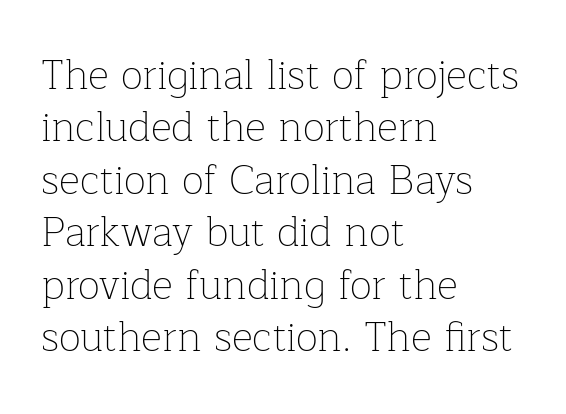
The image shows 41 px thin serif type, upright; set left-aligned, normal line spacing (1.28x), normal letter spacing, not underlined; low stroke contrast and a medium x-height.
